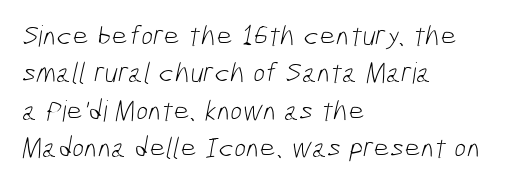
{"serif": "no", "bold": "no", "weight": "light", "width": "condensed", "stroke_contrast": "low", "x_height": "medium", "monospaced": "no", "underline": "no", "align": "left", "line_spacing": "normal", "line_spacing_ratio": 1.29, "letter_spacing": "normal", "letter_spacing_em": 0.0, "glyph_px": 29}
